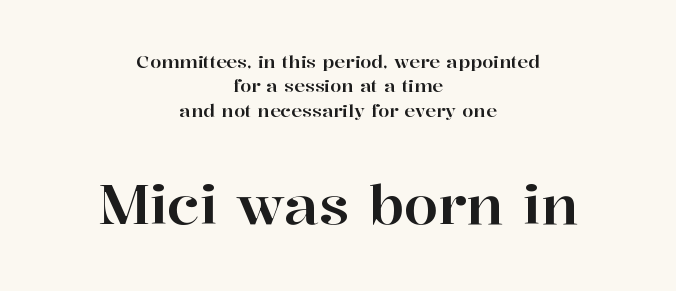
Q: Is the text italic (slanted)? A: No, it is upright.
Q: Is the typeface a serif or a sans-serif typeface? A: Serif.
Q: Is the text underlined? A: No.
Q: How is the paragraph aligned? A: Centered.
Q: Is the spacing between letters normal or unusually wide? A: Normal.
Q: Is the spacing between lines tight, normal or loose? A: Normal.
Q: Which block of text is set in a larger size, the first (top) or the second (bottom)? A: The second (bottom) one.
Q: Width (condensed, normal, or wide)? A: Normal.
Q: Stroke contrast? A: High.
Q: x-height? A: Medium.
Q: Monospaced? A: No.
